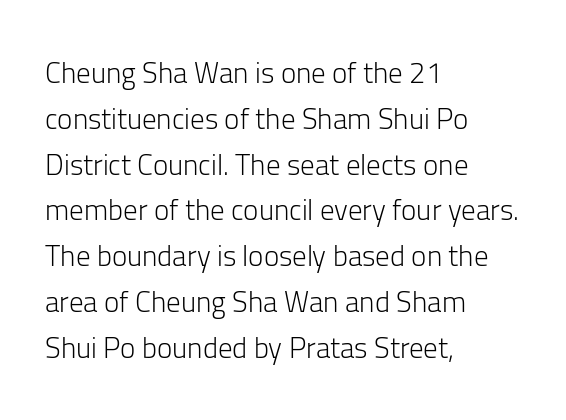
Q: Is the text bold? A: No.
Q: Is the text italic (slanted)? A: No, it is upright.
Q: Is the typeface a serif or a sans-serif typeface? A: Sans-serif.
Q: Is the text underlined? A: No.
Q: How is the paragraph aligned? A: Left-aligned.
Q: Is the spacing between letters normal or unusually wide? A: Normal.
Q: Is the spacing between lines tight, normal or loose? A: Normal.
Q: Width (condensed, normal, or wide)? A: Normal.
Q: Stroke contrast? A: Low.
Q: x-height? A: Medium.
Q: Monospaced? A: No.
